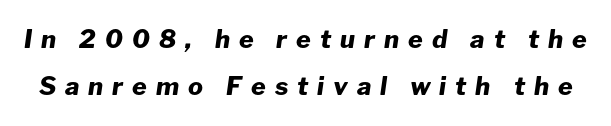
Q: Is the text bold? A: Yes.
Q: Is the text italic (slanted)? A: Yes, it leans right by about 8 degrees.
Q: Is the text underlined? A: No.
Q: Is the spacing between letters normal or unusually wide? A: Unusually wide.
Q: Is the spacing between lines tight, normal or loose? A: Loose.
